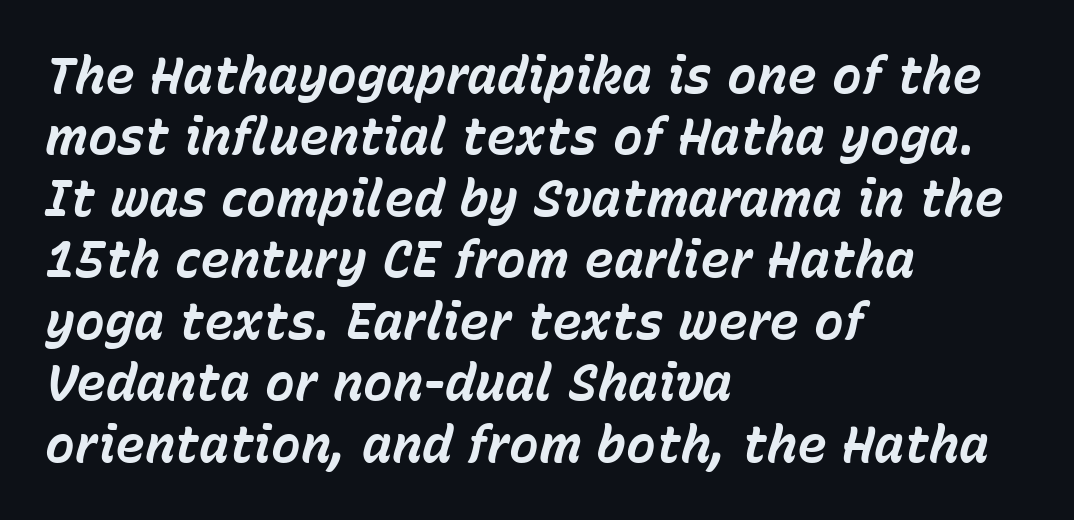
Alignment: flush left. Notice how the stems are inclined rather than vertical — that's the hallmark of italics. The space beneath each line is pristine and unruled. Spacing verdict: proportional, widths tailored to each character.
